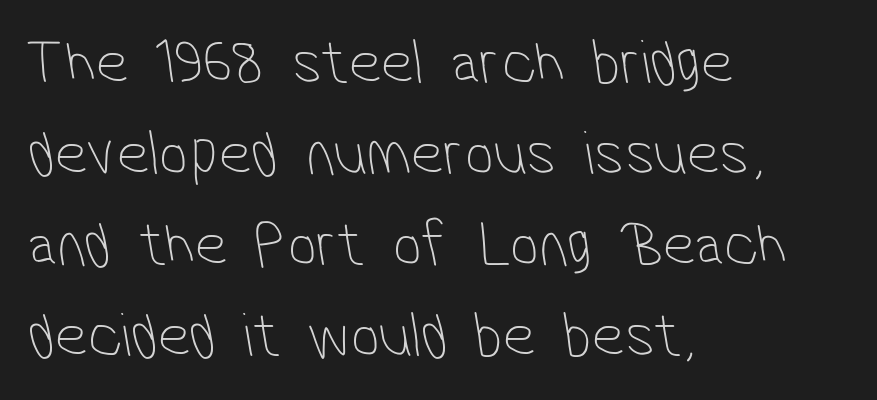
The image shows 64 px thin, condensed sans-serif type; set left-aligned, normal line spacing (1.42x), normal letter spacing, not underlined; low stroke contrast and a medium x-height.
